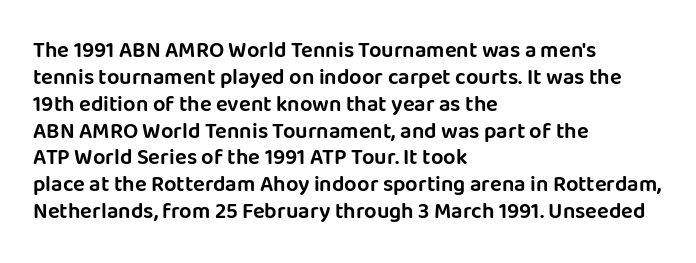
The image shows 22 px text type, upright; set left-aligned, line spacing 1.22x, normal letter spacing, not underlined.
